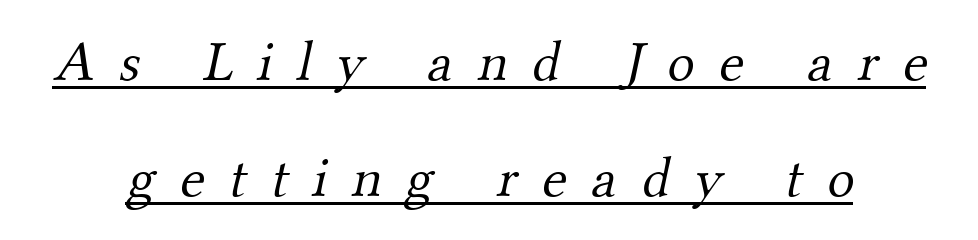
{"serif": "yes", "bold": "no", "weight": "light", "width": "normal", "stroke_contrast": "medium", "x_height": "small", "monospaced": "no", "underline": "yes", "line_spacing": "loose", "line_spacing_ratio": 2.03, "letter_spacing": "wide", "letter_spacing_em": 0.43, "glyph_px": 57}
